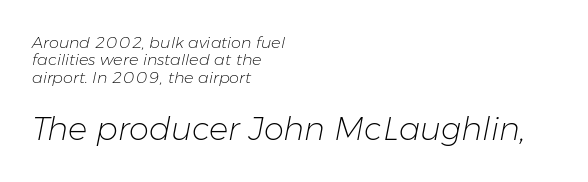
Q: Is the text bold? A: No.
Q: Is the text italic (slanted)? A: Yes, it leans right by about 11 degrees.
Q: Is the text underlined? A: No.
Q: How is the paragraph aligned? A: Left-aligned.
Q: Is the spacing between letters normal or unusually wide? A: Normal.
Q: Is the spacing between lines tight, normal or loose? A: Tight.
Q: Which block of text is set in a larger size, the first (top) or the second (bottom)? A: The second (bottom) one.
Q: Width (condensed, normal, or wide)? A: Normal.
Q: Stroke contrast? A: Low.
Q: x-height? A: Medium.
Q: Monospaced? A: No.
